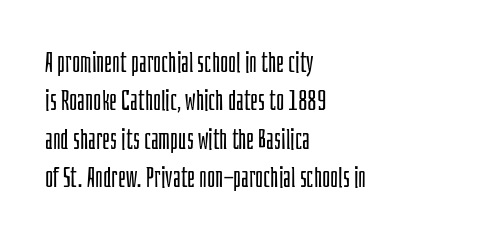
Q: Is the text bold? A: No.
Q: Is the text italic (slanted)? A: No, it is upright.
Q: Is the typeface a serif or a sans-serif typeface? A: Sans-serif.
Q: Is the text underlined? A: No.
Q: How is the paragraph aligned? A: Left-aligned.
Q: Is the spacing between letters normal or unusually wide? A: Normal.
Q: Is the spacing between lines tight, normal or loose? A: Normal.
Q: Width (condensed, normal, or wide)? A: Condensed.
Q: Stroke contrast? A: Low.
Q: x-height? A: Large.
Q: Monospaced? A: No.
